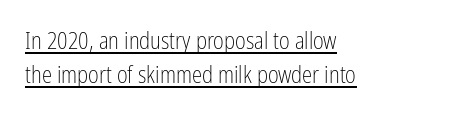
The image shows 23 px text type, upright; set left-aligned, normal line spacing (1.49x), normal letter spacing, underlined.
